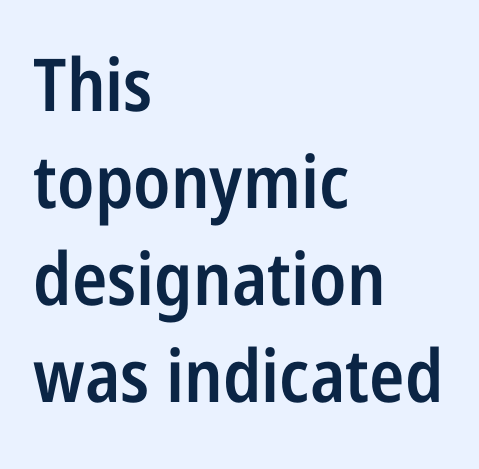
Rule under the text: the space is simply empty. All the whitespace from short lines collects on the right. These lines keep a tight, regular rhythm from letter to letter. Here the designer chose a conventional face with non-uniform glyph widths. If you measured baseline to baseline, you'd find a middling distance. Do the letters lean? They stand straight.
